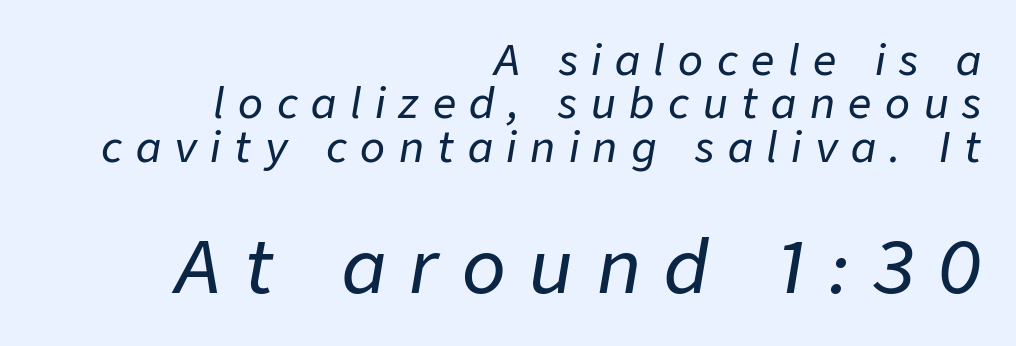
Q: Is the text italic (slanted)? A: Yes, it leans right by about 9 degrees.
Q: Is the text underlined? A: No.
Q: How is the paragraph aligned? A: Right-aligned.
Q: Is the spacing between letters normal or unusually wide? A: Unusually wide.
Q: Is the spacing between lines tight, normal or loose? A: Tight.
Q: Which block of text is set in a larger size, the first (top) or the second (bottom)? A: The second (bottom) one.
Q: Width (condensed, normal, or wide)? A: Normal.
Q: Stroke contrast? A: Low.
Q: x-height? A: Medium.
Q: Monospaced? A: No.
